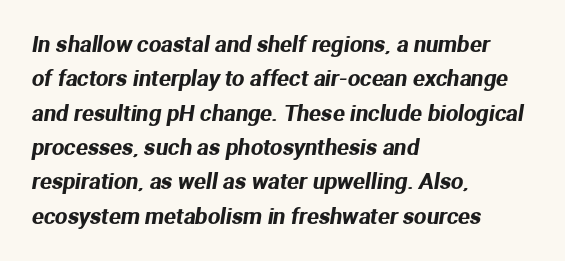
The image shows 22 px text type; set left-aligned, normal line spacing (1.56x), normal letter spacing, not underlined.
